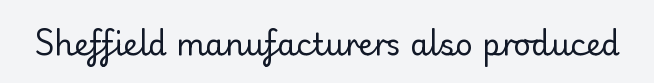
The image shows 30 px regular-weight sans-serif type, upright; set normal letter spacing, not underlined; low stroke contrast and a small x-height.
